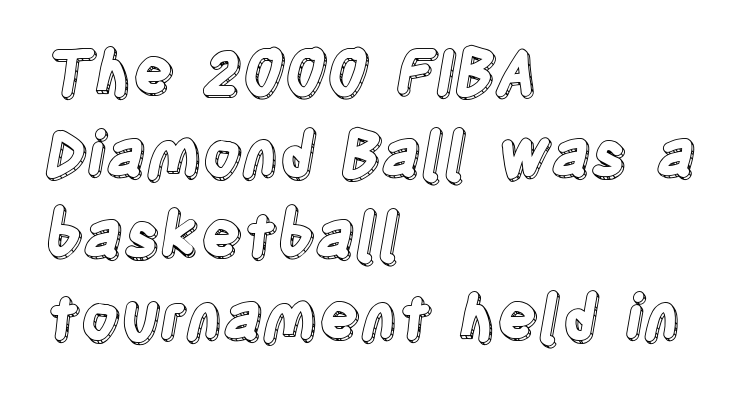
The image shows 61 px condensed type; set left-aligned, normal line spacing (1.34x), normal letter spacing, not underlined; a large x-height.
